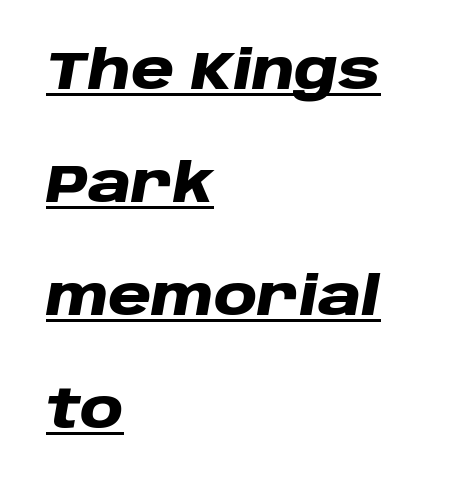
{"italic": "yes", "lean": "right", "slant_degrees": 10, "bold": "yes", "weight": "heavy", "width": "wide", "stroke_contrast": "low", "x_height": "large", "monospaced": "no", "underline": "yes", "align": "left", "line_spacing": "loose", "line_spacing_ratio": 2.13, "letter_spacing": "normal", "letter_spacing_em": 0.0, "glyph_px": 53}
